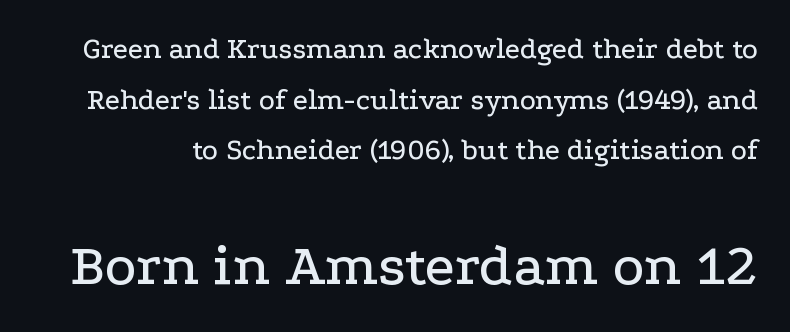
Q: Is the text italic (slanted)? A: No, it is upright.
Q: Is the typeface a serif or a sans-serif typeface? A: Serif.
Q: Is the text underlined? A: No.
Q: Is the spacing between letters normal or unusually wide? A: Normal.
Q: Is the spacing between lines tight, normal or loose? A: Normal.
Q: Which block of text is set in a larger size, the first (top) or the second (bottom)? A: The second (bottom) one.
Q: Width (condensed, normal, or wide)? A: Wide.
Q: Stroke contrast? A: Low.
Q: x-height? A: Medium.
Q: Monospaced? A: No.
